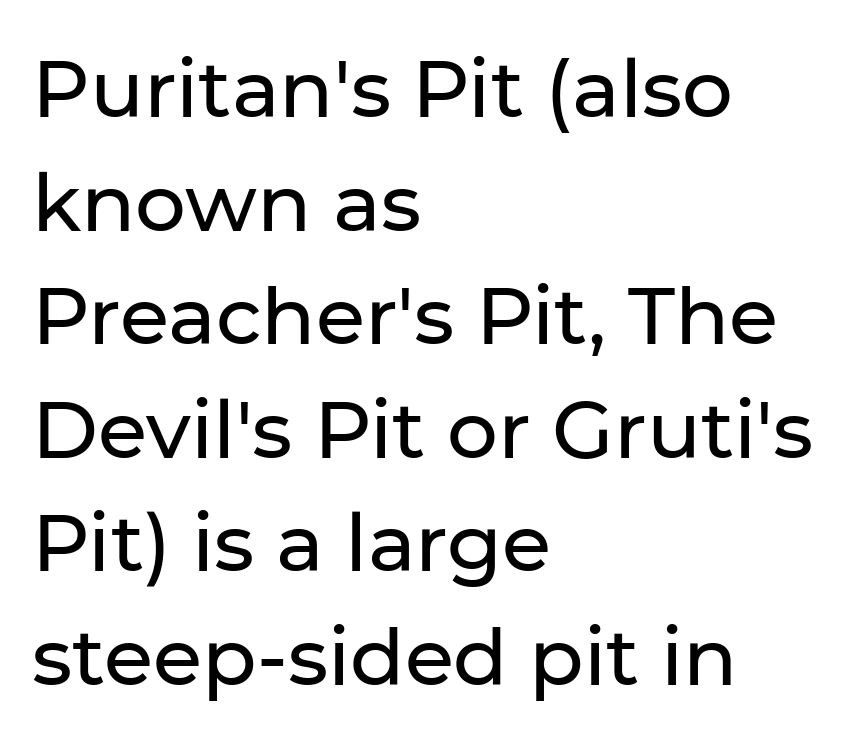
The image shows 80 px sans-serif type, upright; set left-aligned, normal line spacing (1.42x), normal letter spacing, not underlined; low stroke contrast and a medium x-height.
